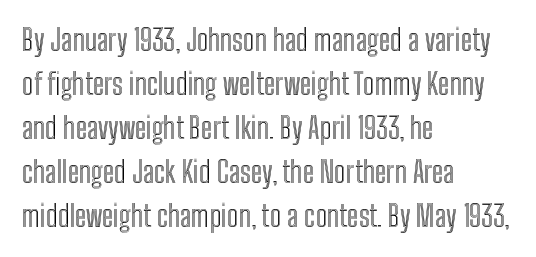
Q: Is the text italic (slanted)? A: No, it is upright.
Q: Is the text underlined? A: No.
Q: How is the paragraph aligned? A: Left-aligned.
Q: Is the spacing between letters normal or unusually wide? A: Normal.
Q: Is the spacing between lines tight, normal or loose? A: Normal.
Q: Width (condensed, normal, or wide)? A: Condensed.
Q: x-height? A: Medium.
Q: Monospaced? A: No.
